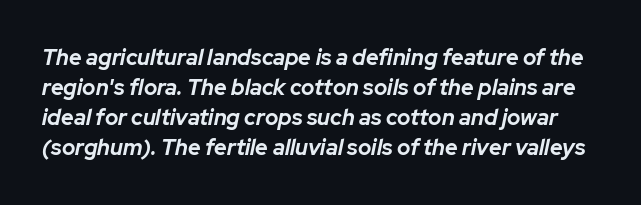
There's an unmistakable incline to the writing here. The gap between lines stays unmarked. Heavy, bold letterforms. How are the letters spaced? Ordinarily, with no added tracking.
